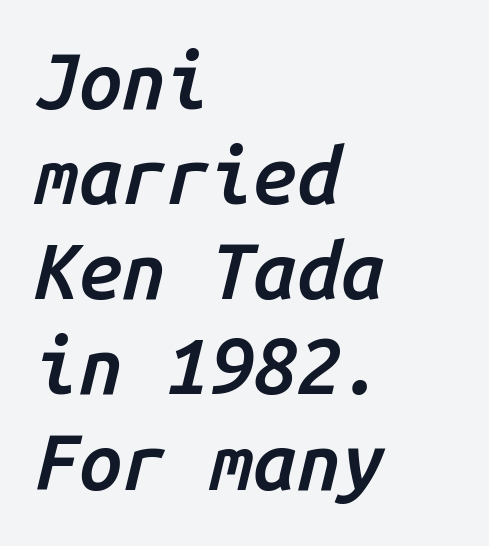
The image shows 78 px semibold type, italic (leaning right), monospaced; set left-aligned, line spacing 1.22x, normal letter spacing, not underlined; low stroke contrast and a medium x-height.
